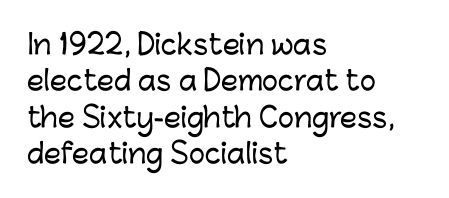
Tracking value appears to be zero — textbook default spacing. The type sits square on the baseline with zero lean. A clean baseline with only descenders dipping below it. Is the block centered? No — it sits flush against the left margin. Notice how descenders clear the ascenders below comfortably — that's standard leading.
